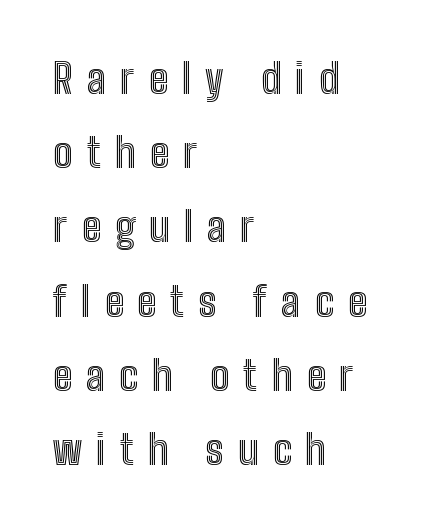
Observe the wide spacing: letters keep a clear distance from each other. Lines of text with bare space underneath. This sample has the flowing, uneven cadence of proportional lettering. Visually the block forms a straight wall on the left and a jagged coastline on the right. Quick note: not italic, upright.
